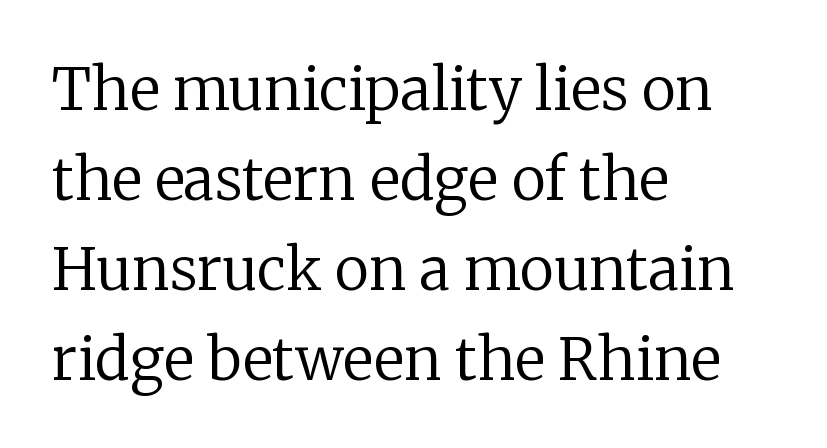
Q: Is the text bold? A: No.
Q: Is the text italic (slanted)? A: No, it is upright.
Q: Is the typeface a serif or a sans-serif typeface? A: Serif.
Q: Is the text underlined? A: No.
Q: How is the paragraph aligned? A: Left-aligned.
Q: Is the spacing between letters normal or unusually wide? A: Normal.
Q: Is the spacing between lines tight, normal or loose? A: Normal.
Q: Width (condensed, normal, or wide)? A: Normal.
Q: Stroke contrast? A: Low.
Q: x-height? A: Medium.
Q: Monospaced? A: No.
